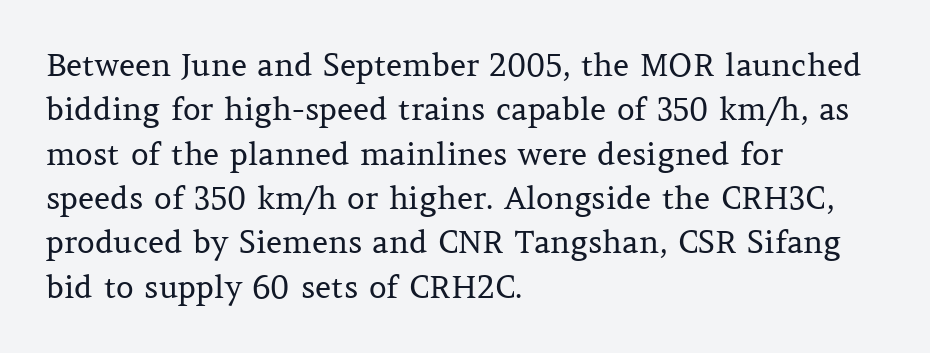
{"serif": "yes", "italic": "no", "bold": "no", "weight": "regular", "width": "normal", "stroke_contrast": "medium", "x_height": "medium", "monospaced": "no", "underline": "no", "align": "left", "line_spacing": "normal", "line_spacing_ratio": 1.43, "letter_spacing": "normal", "letter_spacing_em": 0.0, "glyph_px": 31}
